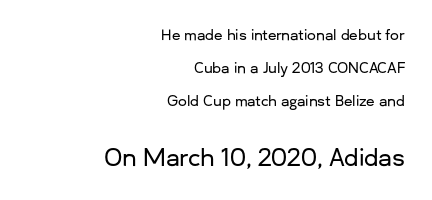
Does the lettering tilt? It doesn't — this is upright. The leading is generous, giving the passage an open texture. This sample uses plain, unmodified letter spacing. If you drew a ruler down the right edge, every line would touch it.
